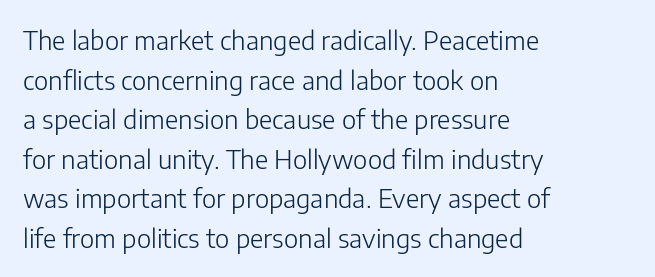
The image shows 26 px text type, upright; set left-aligned, normal line spacing (1.52x), normal letter spacing, not underlined.
